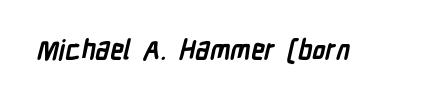
Q: Is the text bold? A: Yes.
Q: Is the text underlined? A: No.
Q: Is the spacing between letters normal or unusually wide? A: Normal.
